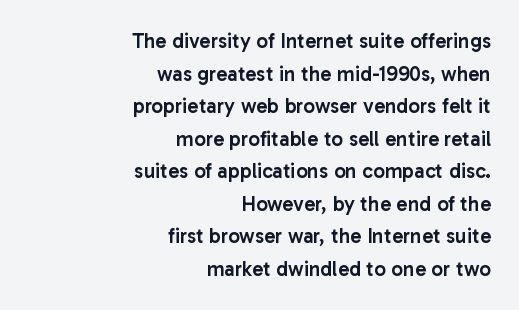
Q: Is the text bold? A: Semi-bold.
Q: Is the text italic (slanted)? A: No, it is upright.
Q: Is the text underlined? A: No.
Q: How is the paragraph aligned? A: Right-aligned.
Q: Is the spacing between letters normal or unusually wide? A: Normal.
Q: Is the spacing between lines tight, normal or loose? A: Normal.
